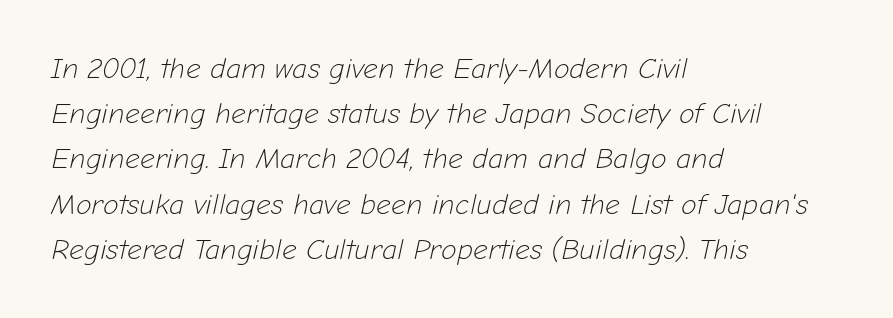
Q: Is the text bold? A: No.
Q: Is the text italic (slanted)? A: Yes, it leans right by about 12 degrees.
Q: Is the text underlined? A: No.
Q: How is the paragraph aligned? A: Left-aligned.
Q: Is the spacing between letters normal or unusually wide? A: Normal.
Q: Is the spacing between lines tight, normal or loose? A: Normal.
Q: Width (condensed, normal, or wide)? A: Normal.
Q: Stroke contrast? A: Low.
Q: x-height? A: Medium.
Q: Monospaced? A: No.
